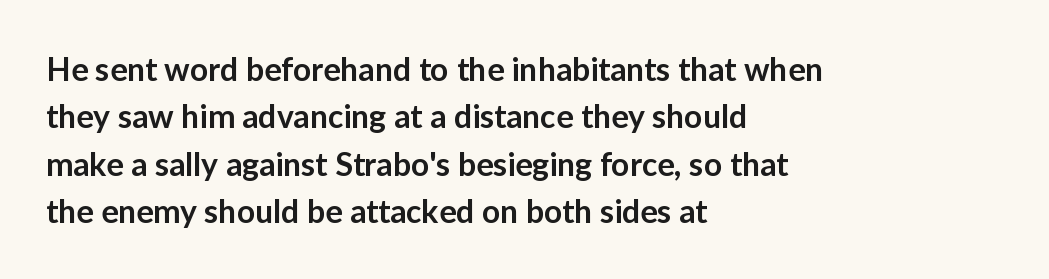
Think of a printed novel: that variable character pitch is what you see here. The space between consecutive lines is moderate. Moderately thickened strokes mark this as semibold type. The compositor pushed each line to the left boundary. Here the glyphs are tracked normally, forming tight word shapes.
